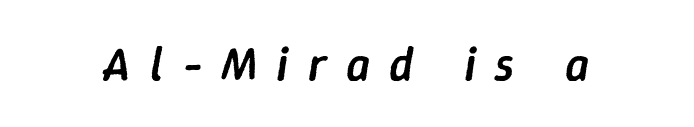
Q: Is the text bold? A: Semi-bold.
Q: Is the text italic (slanted)? A: Yes, it leans right by about 9 degrees.
Q: Is the text underlined? A: No.
Q: Is the spacing between letters normal or unusually wide? A: Unusually wide.
Q: Width (condensed, normal, or wide)? A: Normal.
Q: Stroke contrast? A: Low.
Q: x-height? A: Medium.
Q: Monospaced? A: No.
